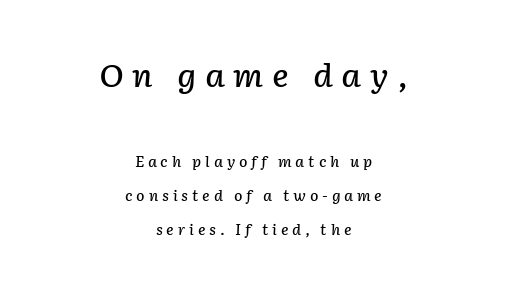
The image shows 31 px semibold type, italic (leaning right); set centered, loose line spacing (2.42x), unusually wide letter spacing (+0.27 em), not underlined; the first (top) block is 2.21x larger; low stroke contrast and a medium x-height.
